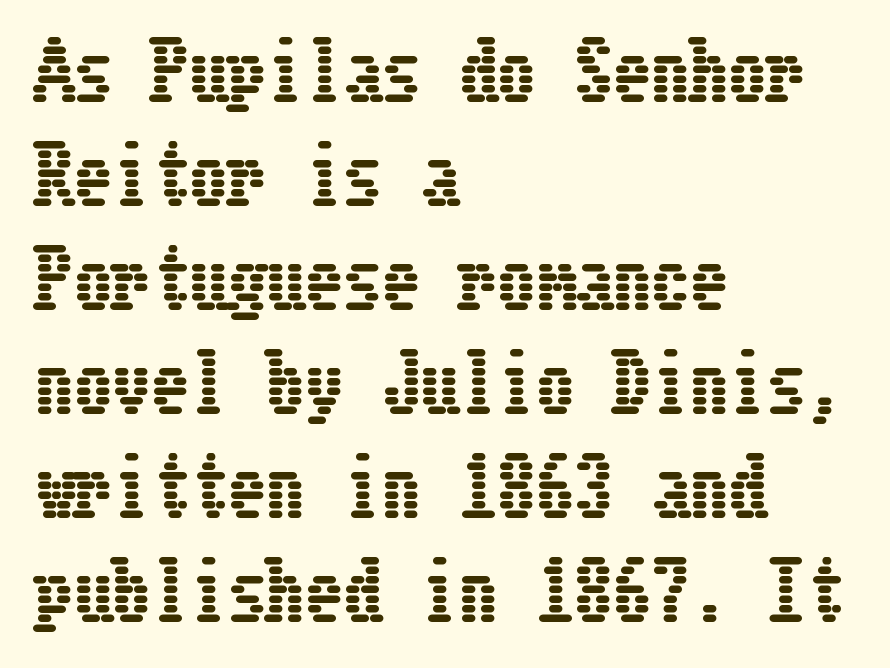
{"italic": "no", "width": "condensed", "stroke_contrast": "low", "x_height": "medium", "underline": "no", "align": "left", "line_spacing": "normal", "line_spacing_ratio": 1.35, "letter_spacing": "normal", "letter_spacing_em": 0.0, "glyph_px": 77}
